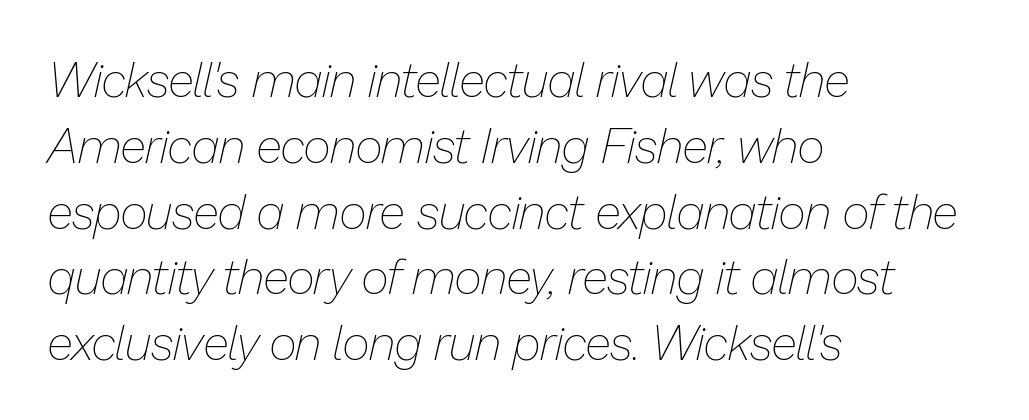
The font is comparable to plain body text, perhaps lighter. Observe the ordinary spacing: letters are neighbours, not strangers. Caption: multi-line text, flush left, ragged right. It's the slanting kind of type. Horizontal bands of white between lines are of average thickness.
